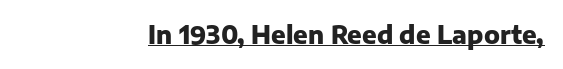
{"italic": "no", "bold": "yes", "underline": "yes", "letter_spacing": "normal", "letter_spacing_em": 0.0, "glyph_px": 24}
